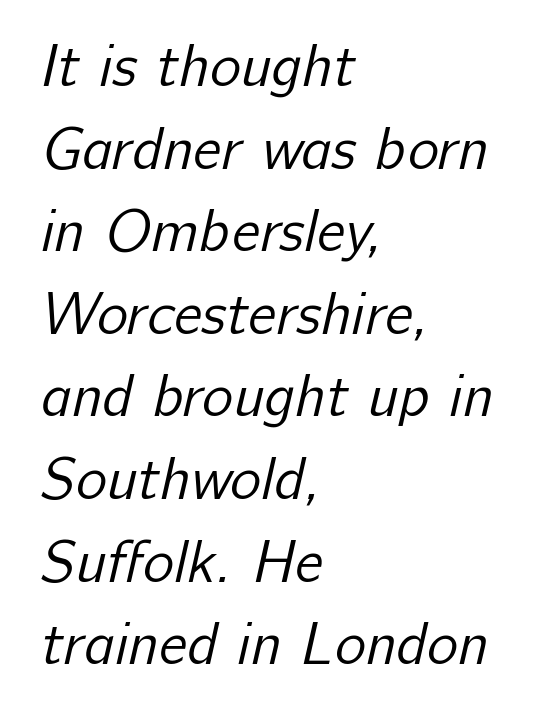
Does the copy run flush right? No — it runs flush left. Lines of text with bare space underneath. The passage shown is typed in a proportional face where columns would drift. Caption: standard tracking, unaltered. Students, observe: this is what conventionally led text looks like.
